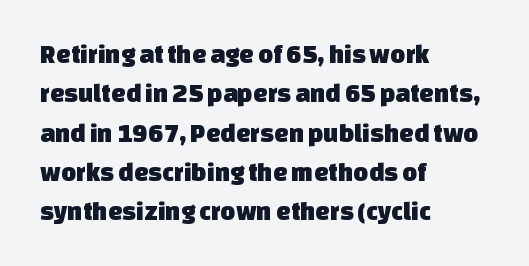
{"underline": "no", "align": "left", "line_spacing": "normal", "line_spacing_ratio": 1.51, "letter_spacing": "normal", "letter_spacing_em": 0.0, "glyph_px": 26}
